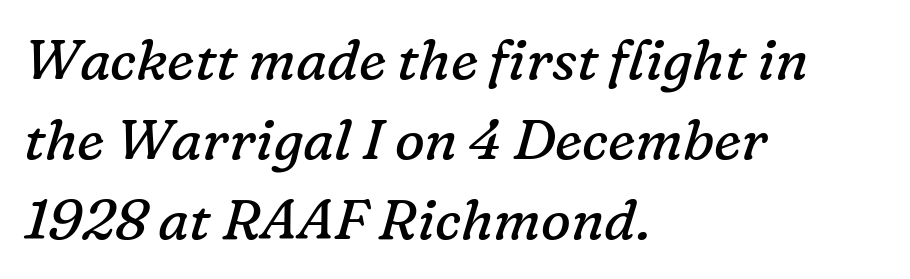
{"serif": "yes", "italic": "yes", "lean": "right", "slant_degrees": 16, "bold": "no", "weight": "regular", "width": "normal", "stroke_contrast": "low", "x_height": "medium", "monospaced": "no", "underline": "no", "align": "left", "line_spacing": "normal", "line_spacing_ratio": 1.43, "letter_spacing": "normal", "letter_spacing_em": 0.0, "glyph_px": 56}
